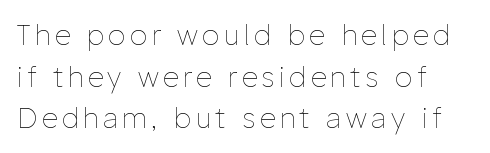
Every stem runs plumb, perpendicular to the baseline. Decoration check: the copy has no underline. The lines are quadded left. Is this a heavy cut? Hardly; it is regular or lighter. The rows are spaced the way most documents space them.
